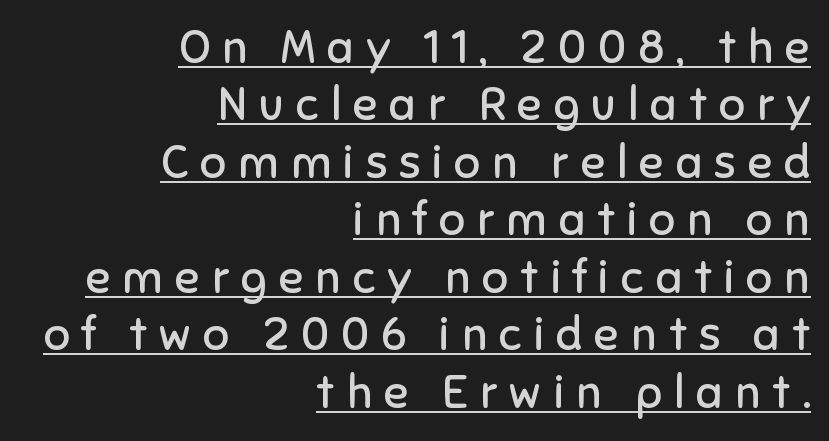
{"serif": "no", "italic": "no", "bold": "no", "weight": "regular", "width": "normal", "stroke_contrast": "low", "x_height": "medium", "monospaced": "no", "underline": "yes", "align": "right", "line_spacing": "normal", "line_spacing_ratio": 1.25, "letter_spacing": "wide", "letter_spacing_em": 0.26, "glyph_px": 46}
